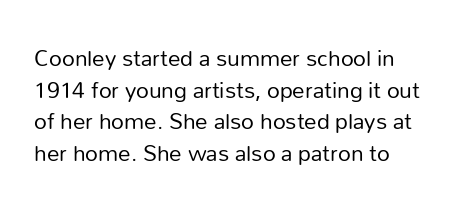
{"italic": "no", "bold": "no", "underline": "no", "line_spacing": "normal", "line_spacing_ratio": 1.27, "letter_spacing": "normal", "letter_spacing_em": 0.0, "glyph_px": 25}
